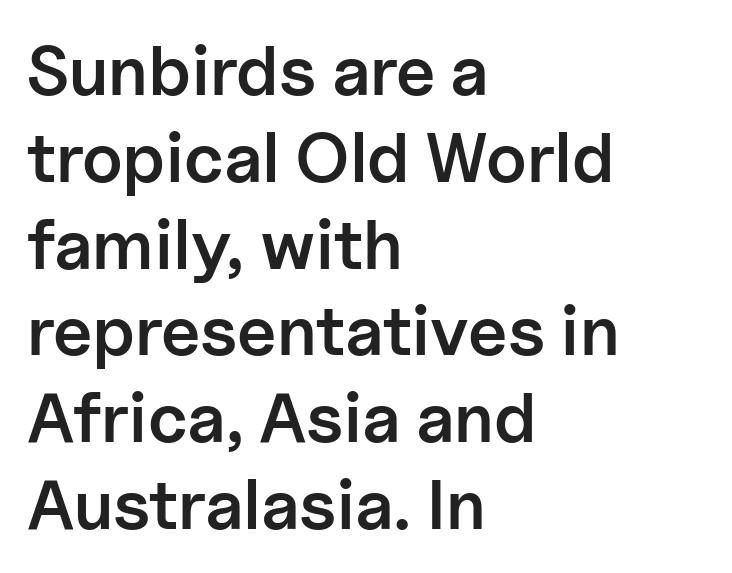
The image shows 70 px semibold sans-serif type, upright; set left-aligned, line spacing 1.24x, normal letter spacing, not underlined; low stroke contrast and a medium x-height.
